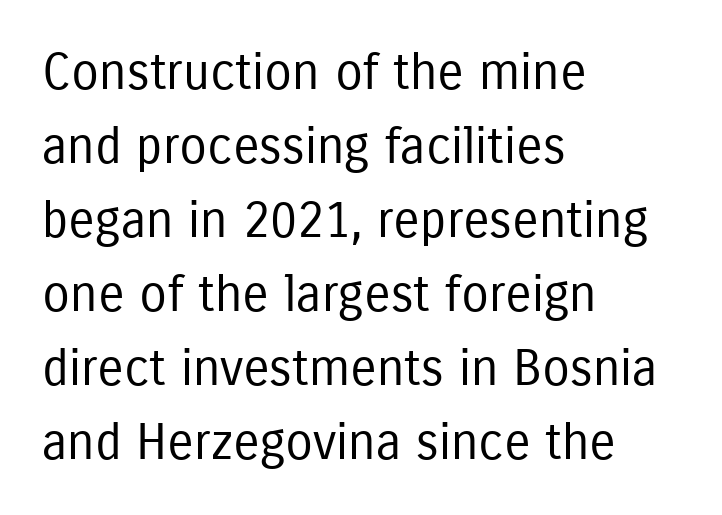
Q: Is the text bold? A: No.
Q: Is the text italic (slanted)? A: No, it is upright.
Q: Is the typeface a serif or a sans-serif typeface? A: Sans-serif.
Q: Is the text underlined? A: No.
Q: How is the paragraph aligned? A: Left-aligned.
Q: Is the spacing between letters normal or unusually wide? A: Normal.
Q: Is the spacing between lines tight, normal or loose? A: Normal.
Q: Width (condensed, normal, or wide)? A: Condensed.
Q: Stroke contrast? A: Low.
Q: x-height? A: Medium.
Q: Monospaced? A: No.
